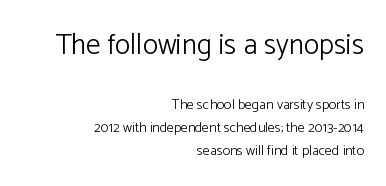
Looks like regular typesetting: each glyph gets only the width it needs. The lettering stays uniformly vertical, giving the passage a roman look. The more generous point size was reserved for the upper chunk. The area under the type is left untouched.
